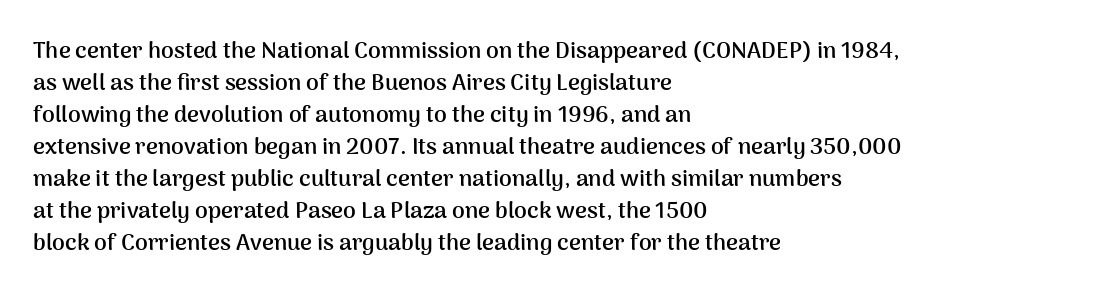
Q: Is the text bold? A: Yes.
Q: Is the text italic (slanted)? A: No, it is upright.
Q: Is the text underlined? A: No.
Q: How is the paragraph aligned? A: Left-aligned.
Q: Is the spacing between letters normal or unusually wide? A: Normal.
Q: Is the spacing between lines tight, normal or loose? A: Normal.
